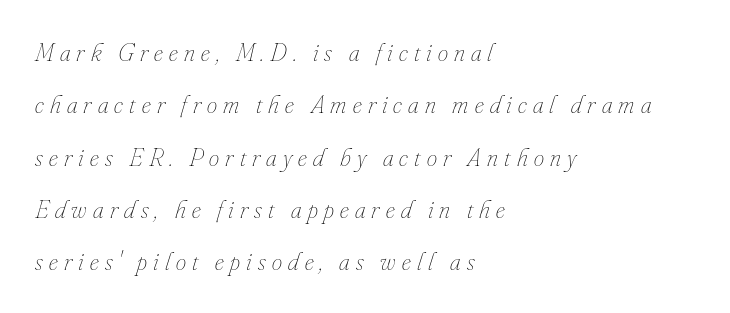
The line texture is sparse and dotted thanks to wide tracking. Vertically, the passage feels expansive, rows floating well apart. No extra ink here — the face is not bold. Rendered with sloped, italic letterforms.
